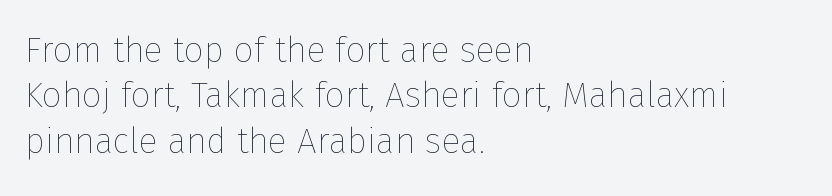
The image shows 35 px thin type, upright; set left-aligned, normal line spacing (1.3x), normal letter spacing, not underlined; low stroke contrast and a medium x-height.
